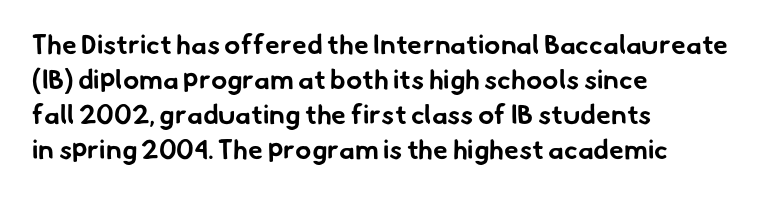
{"bold": "yes", "underline": "no", "align": "left", "line_spacing": "normal", "line_spacing_ratio": 1.3, "letter_spacing": "normal", "letter_spacing_em": 0.0, "glyph_px": 27}
